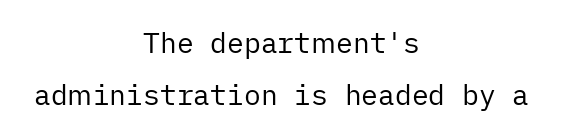
The image shows 28 px regular-weight sans-serif type, upright; set centered, line spacing 1.86x, normal letter spacing, not underlined; low stroke contrast and a medium x-height.
